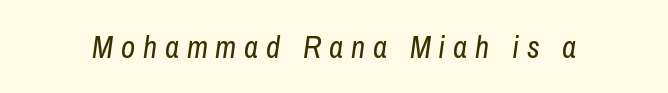
{"italic": "yes", "lean": "right", "slant_degrees": 8, "bold": "no", "weight": "regular", "width": "condensed", "stroke_contrast": "low", "x_height": "medium", "monospaced": "no", "underline": "no", "letter_spacing": "wide", "letter_spacing_em": 0.25, "glyph_px": 31}
